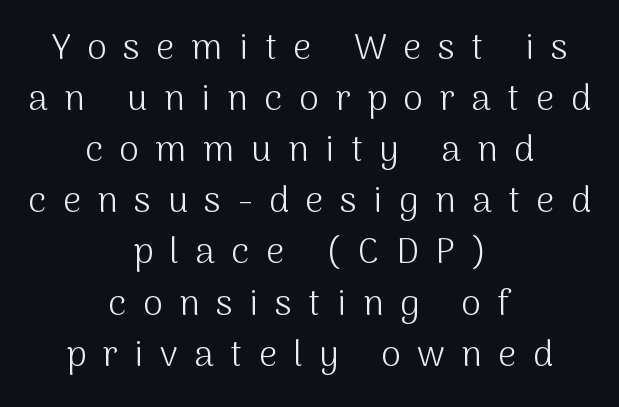
Is the letter spacing exaggerated? Yes — the characters are pushed far apart. The setting favours the middle, as headings and verse often do. The typeface has the unassuming heft of standard copy or less. This sample has the flowing, uneven cadence of proportional lettering. Leading: standard. Upright lettering throughout.
